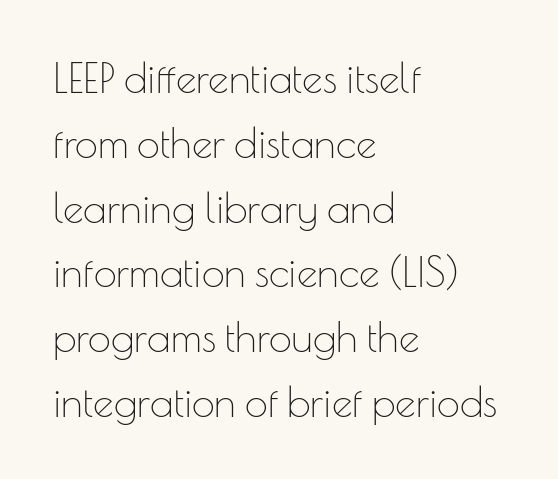
The image shows 41 px thin sans-serif type, upright; set left-aligned, normal line spacing (1.58x), normal letter spacing, not underlined; low stroke contrast and a small x-height.
